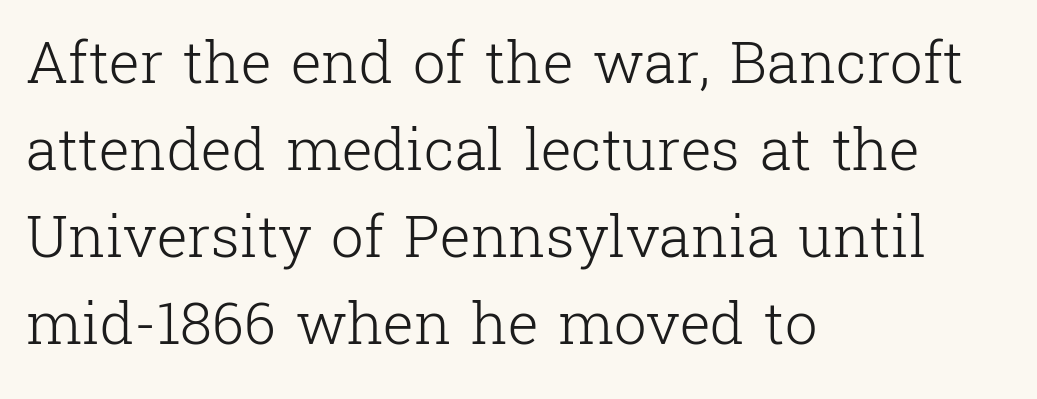
The image shows 58 px light serif type, upright; set left-aligned, normal line spacing (1.5x), normal letter spacing, not underlined; low stroke contrast and a medium x-height.
